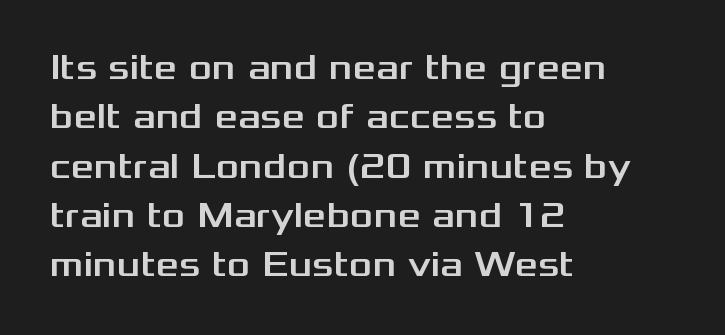
Q: Is the text italic (slanted)? A: No, it is upright.
Q: Is the typeface a serif or a sans-serif typeface? A: Sans-serif.
Q: Is the text underlined? A: No.
Q: How is the paragraph aligned? A: Left-aligned.
Q: Is the spacing between letters normal or unusually wide? A: Normal.
Q: Is the spacing between lines tight, normal or loose? A: Normal.
Q: Width (condensed, normal, or wide)? A: Wide.
Q: Stroke contrast? A: Medium.
Q: x-height? A: Medium.
Q: Monospaced? A: No.
